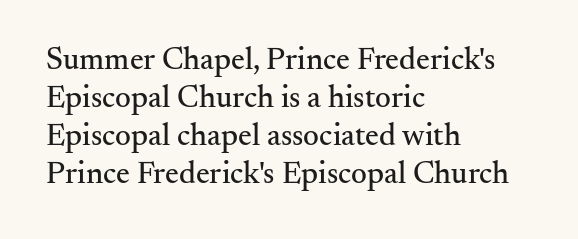
{"serif": "yes", "italic": "no", "width": "normal", "stroke_contrast": "medium", "x_height": "small", "monospaced": "no", "underline": "no", "align": "left", "line_spacing_ratio": 1.23, "letter_spacing": "normal", "letter_spacing_em": 0.0, "glyph_px": 31}
